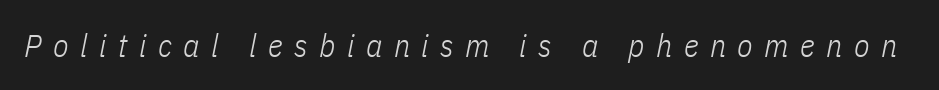
The letters look calm and open, with moderate or lighter stems. The horizontal fit of the characters is loose and conspicuously gappy. An italicized treatment has been applied to the whole sample. Think of a printed novel: that variable character pitch is what you see here. Lines of text with bare space underneath.
